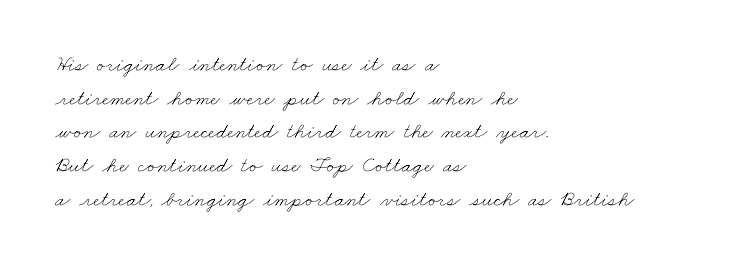
{"bold": "no", "underline": "no", "align": "left", "line_spacing": "normal", "line_spacing_ratio": 1.53, "letter_spacing": "normal", "letter_spacing_em": 0.0, "glyph_px": 22}
